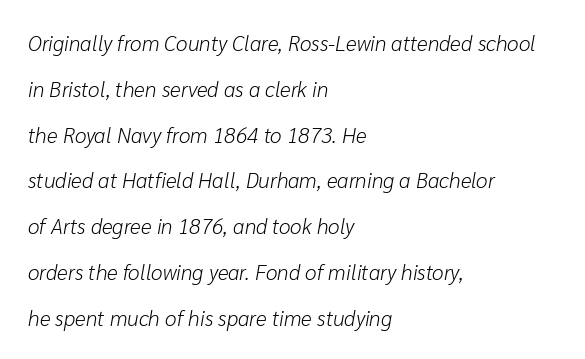
{"italic": "yes", "lean": "right", "slant_degrees": 10, "bold": "no", "underline": "no", "align": "left", "line_spacing": "loose", "line_spacing_ratio": 2.18, "letter_spacing": "normal", "letter_spacing_em": 0.0, "glyph_px": 21}
